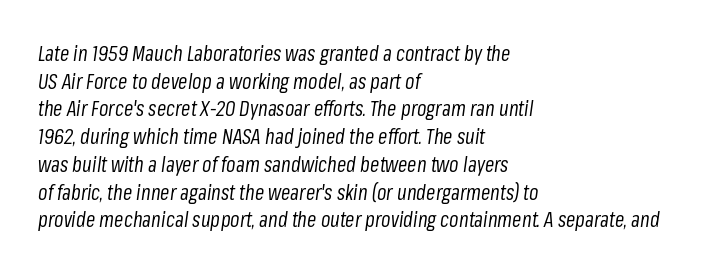
Notice how the passage keeps a crisp vertical edge on the left only. Inter-character spacing is left at the font's built-in metrics. Plain, unruled lines of type. The letterforms sit at book weight or below.
